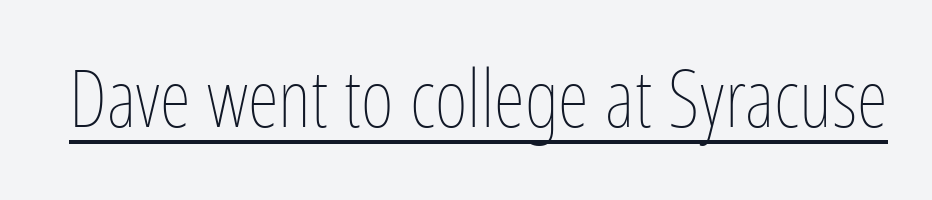
{"italic": "no", "bold": "no", "weight": "thin", "width": "condensed", "stroke_contrast": "low", "x_height": "medium", "monospaced": "no", "underline": "yes", "letter_spacing": "normal", "letter_spacing_em": 0.0, "glyph_px": 80}
